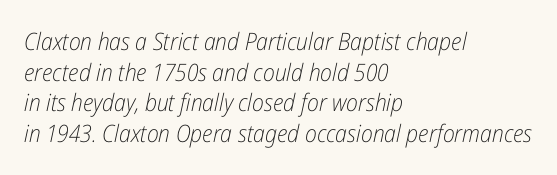
The characters are drawn with everyday or finer stroke widths. The passage shown stacks its lines at a standard gap. Just letters on the line, the space beneath them empty. This sample uses plain, unmodified letter spacing. Italic: yes, the glyphs are oblique.
